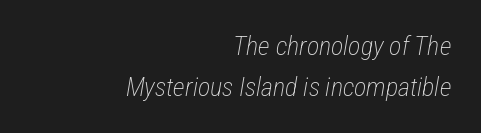
{"italic": "yes", "lean": "right", "slant_degrees": 12, "bold": "no", "underline": "no", "align": "right", "line_spacing": "normal", "line_spacing_ratio": 1.57, "letter_spacing": "normal", "letter_spacing_em": 0.0, "glyph_px": 26}
